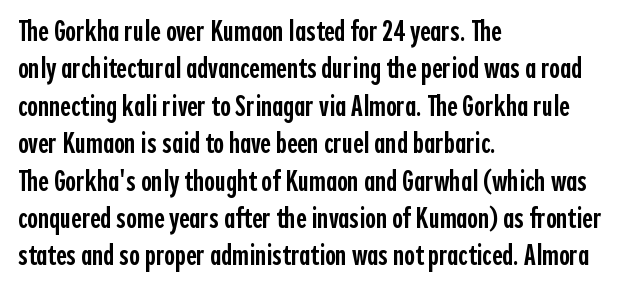
Bold? Not quite — semibold, heavier than regular but stopping short. Nothing unusual about the tracking: characters are spaced as the font intends. Is this a fixed-width face? No — the glyphs have proportional, varying widths. Underlining? Definitely not there. The designer left line spacing at the default. This is sans-serif lettering, the kind often seen on screens and signage.
